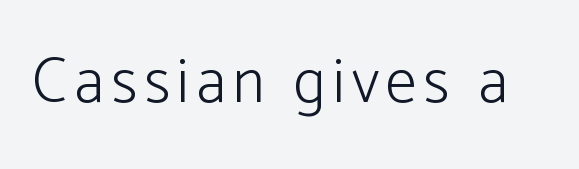
The image shows 63 px light sans-serif type, upright; set not underlined; low stroke contrast and a medium x-height.
